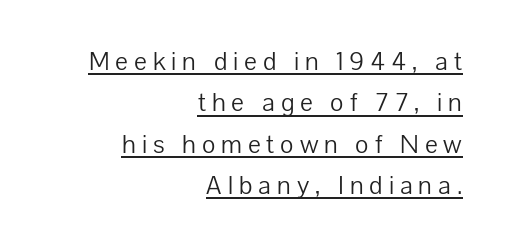
A typographer would call this underscored text. This sample uses expanded letter spacing, leaving extra air between glyphs. Unlike italic type, these characters show no tilt at all. The typesetting does not lean heavy: it is not bold. Rows of type keep a routine distance in the vertical direction. This rendering uses right alignment, leaving the left contour irregular.
